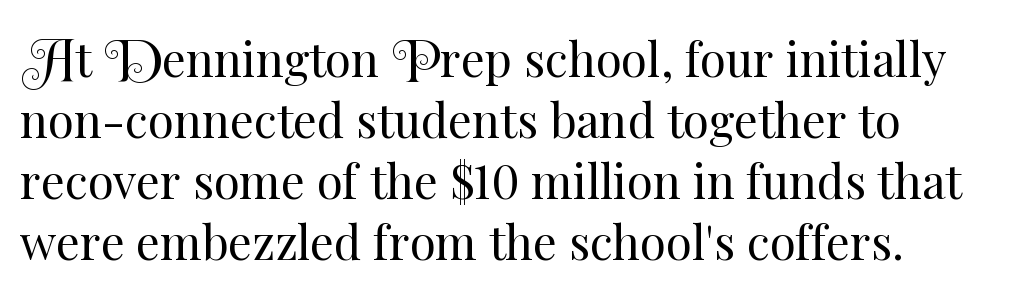
{"italic": "no", "bold": "no", "weight": "regular", "width": "normal", "stroke_contrast": "medium", "x_height": "small", "monospaced": "no", "underline": "no", "line_spacing": "normal", "line_spacing_ratio": 1.3, "letter_spacing": "normal", "letter_spacing_em": 0.0, "glyph_px": 47}
